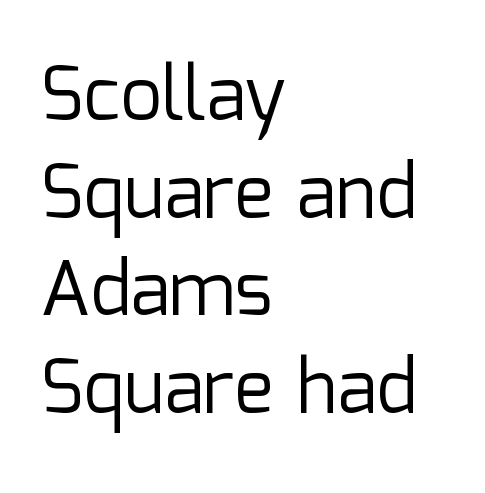
The image shows 74 px regular-weight sans-serif type, upright; set left-aligned, normal line spacing (1.32x), normal letter spacing, not underlined; low stroke contrast and a medium x-height.
